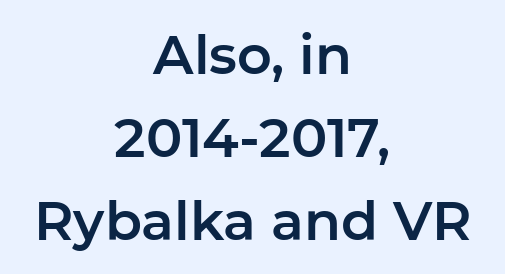
Q: Is the text italic (slanted)? A: No, it is upright.
Q: Is the typeface a serif or a sans-serif typeface? A: Sans-serif.
Q: Is the text underlined? A: No.
Q: How is the paragraph aligned? A: Centered.
Q: Is the spacing between letters normal or unusually wide? A: Normal.
Q: Is the spacing between lines tight, normal or loose? A: Normal.
Q: Width (condensed, normal, or wide)? A: Normal.
Q: Stroke contrast? A: Low.
Q: x-height? A: Medium.
Q: Monospaced? A: No.
